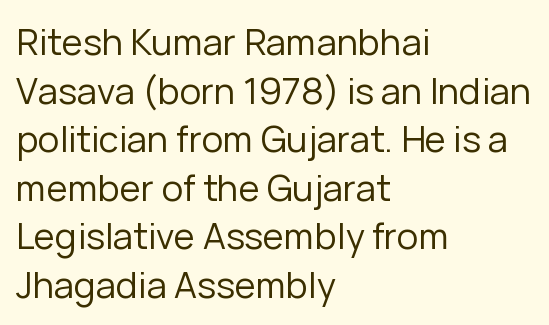
{"serif": "no", "italic": "no", "bold": "no", "weight": "regular", "width": "normal", "stroke_contrast": "low", "x_height": "medium", "monospaced": "no", "underline": "no", "align": "left", "line_spacing": "normal", "line_spacing_ratio": 1.35, "letter_spacing": "normal", "letter_spacing_em": 0.0, "glyph_px": 36}
